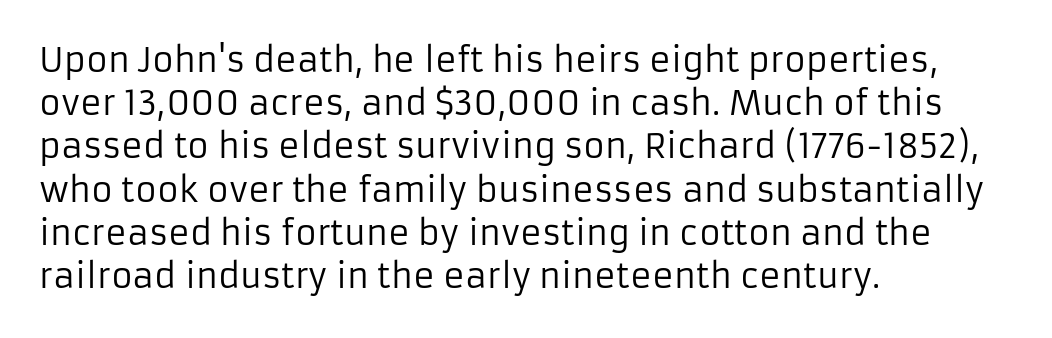
{"serif": "no", "italic": "no", "bold": "no", "weight": "regular", "width": "normal", "stroke_contrast": "low", "x_height": "medium", "monospaced": "no", "underline": "no", "align": "left", "line_spacing": "normal", "line_spacing_ratio": 1.31, "letter_spacing": "normal", "letter_spacing_em": 0.0, "glyph_px": 33}
